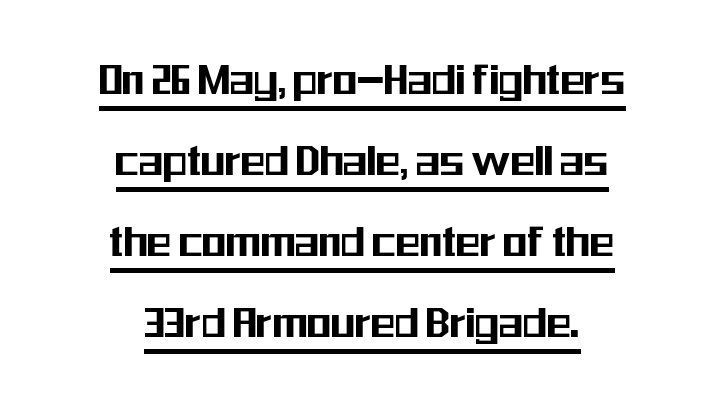
{"serif": "no", "italic": "no", "width": "condensed", "stroke_contrast": "medium", "x_height": "medium", "monospaced": "no", "underline": "yes", "align": "center", "line_spacing": "normal", "line_spacing_ratio": 1.62, "letter_spacing": "normal", "letter_spacing_em": 0.0, "glyph_px": 50}
